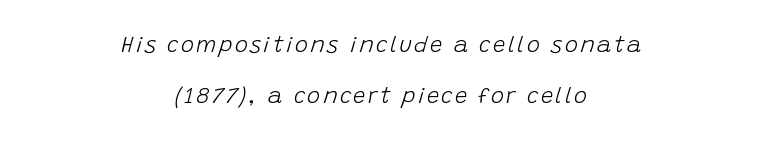
Q: Is the text bold? A: No.
Q: Is the text italic (slanted)? A: Yes, it leans right by about 15 degrees.
Q: Is the text underlined? A: No.
Q: How is the paragraph aligned? A: Centered.
Q: Is the spacing between lines tight, normal or loose? A: Loose.
